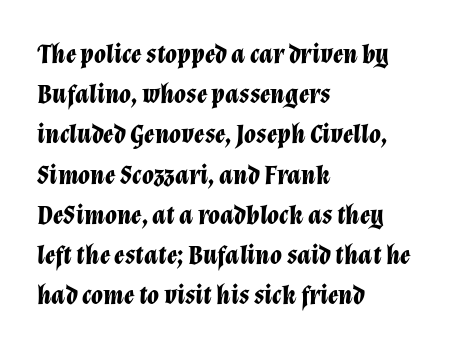
Q: Is the text bold? A: Yes.
Q: Is the text italic (slanted)? A: Yes, it leans right by about 12 degrees.
Q: Is the text underlined? A: No.
Q: How is the paragraph aligned? A: Left-aligned.
Q: Is the spacing between letters normal or unusually wide? A: Normal.
Q: Is the spacing between lines tight, normal or loose? A: Normal.
